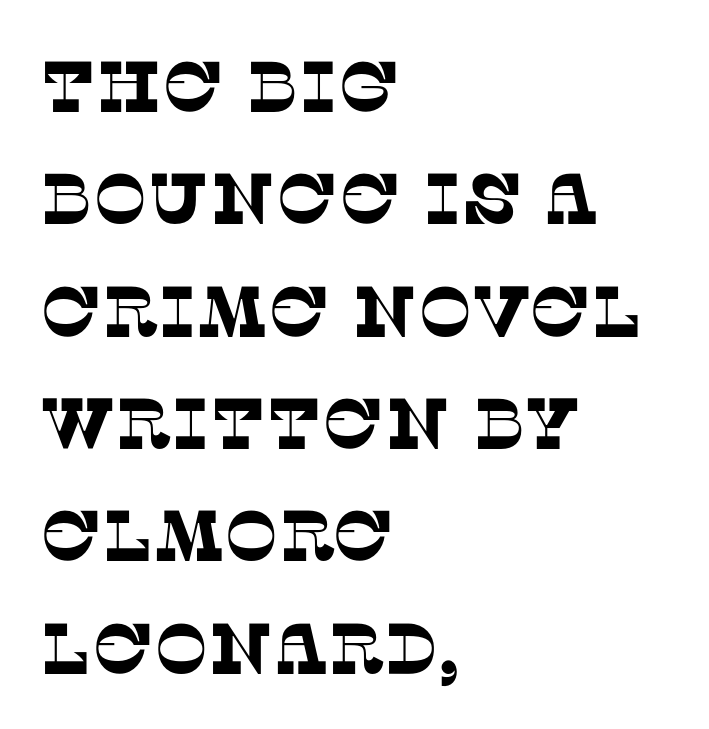
{"serif": "yes", "width": "normal", "stroke_contrast": "low", "x_height": "large", "monospaced": "no", "underline": "no", "align": "left", "line_spacing": "normal", "line_spacing_ratio": 1.56, "letter_spacing": "normal", "letter_spacing_em": 0.0, "glyph_px": 72}
